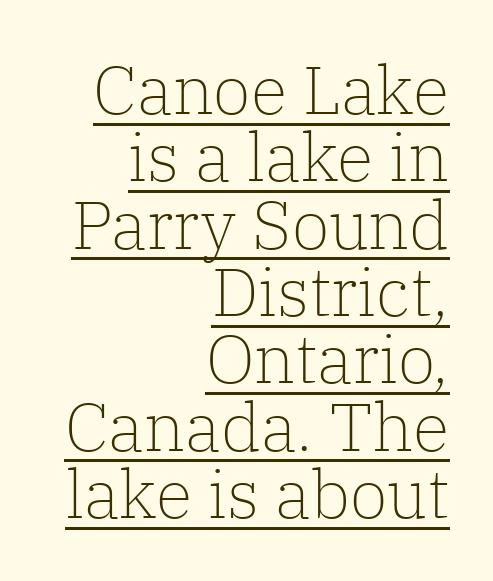
The image shows 68 px light serif type, upright; set right-aligned, tight line spacing (0.99x), normal letter spacing, underlined; low stroke contrast and a medium x-height.
